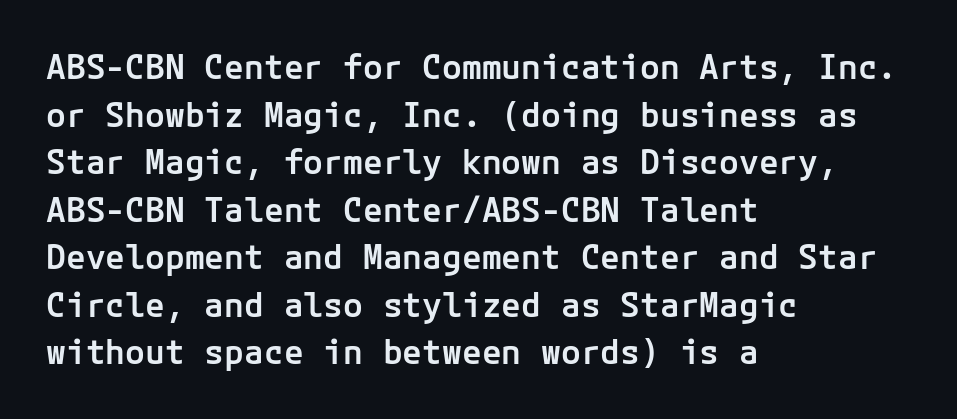
Q: Is the text bold? A: Semi-bold.
Q: Is the text italic (slanted)? A: No, it is upright.
Q: Is the typeface a serif or a sans-serif typeface? A: Sans-serif.
Q: Is the text underlined? A: No.
Q: How is the paragraph aligned? A: Left-aligned.
Q: Is the spacing between letters normal or unusually wide? A: Normal.
Q: Is the spacing between lines tight, normal or loose? A: Normal.
Q: Width (condensed, normal, or wide)? A: Normal.
Q: Stroke contrast? A: Low.
Q: x-height? A: Medium.
